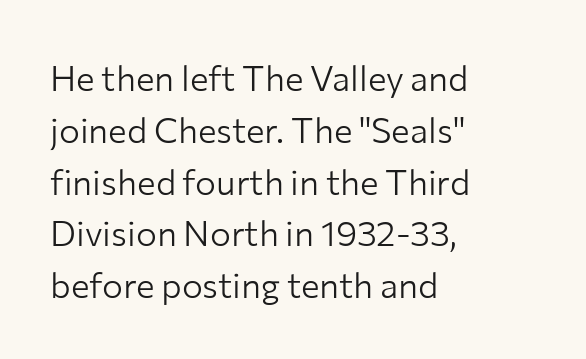
The image shows 35 px light sans-serif type, upright; set left-aligned, normal line spacing (1.48x), normal letter spacing, not underlined; low stroke contrast and a medium x-height.
